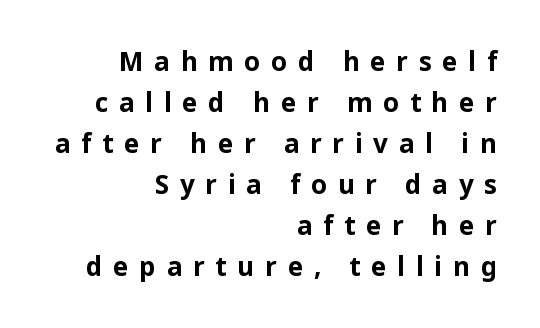
The gap between lines stays unmarked. Casual observation: everything's shoved over to the right. Nope, not italic — everything's standing straight. Summary of vertical rhythm: regular, with standard interline spacing.
